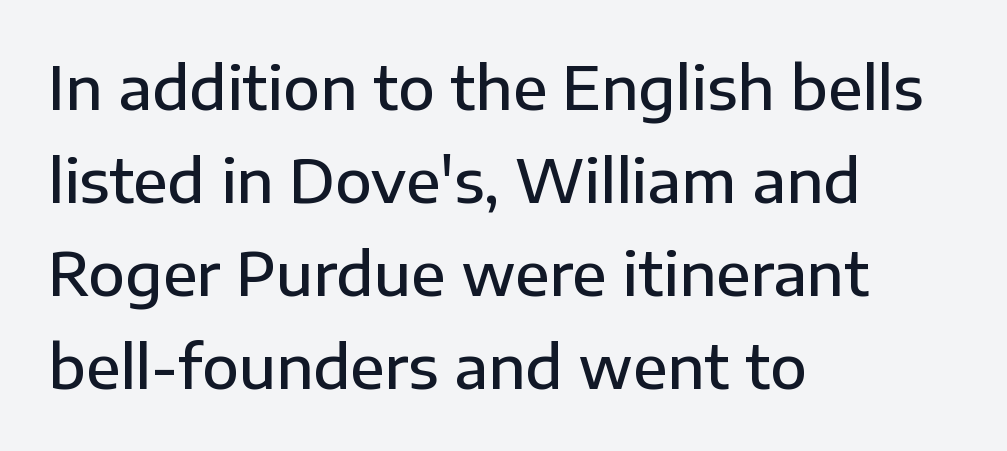
{"serif": "no", "italic": "no", "bold": "semi", "weight": "semibold", "width": "normal", "stroke_contrast": "low", "x_height": "medium", "monospaced": "no", "underline": "no", "align": "left", "line_spacing": "normal", "line_spacing_ratio": 1.55, "letter_spacing": "normal", "letter_spacing_em": 0.0, "glyph_px": 60}
